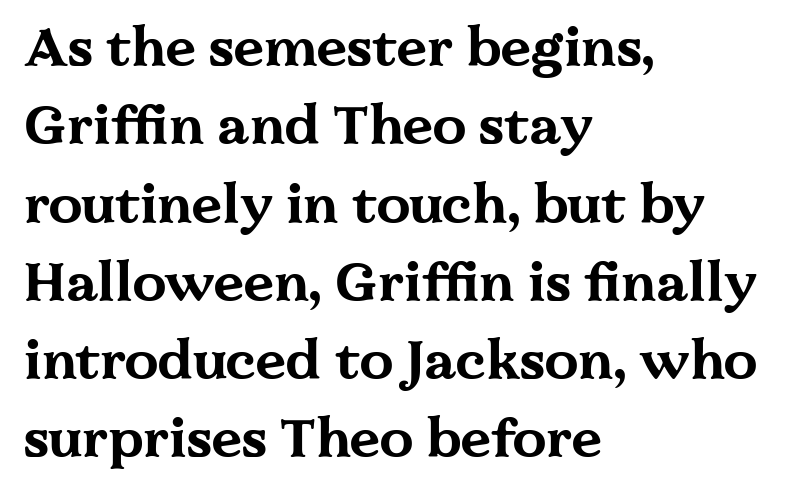
{"serif": "yes", "italic": "no", "bold": "yes", "weight": "bold", "width": "wide", "stroke_contrast": "medium", "x_height": "medium", "monospaced": "no", "underline": "no", "align": "left", "line_spacing": "normal", "line_spacing_ratio": 1.45, "letter_spacing": "normal", "letter_spacing_em": 0.0, "glyph_px": 54}
